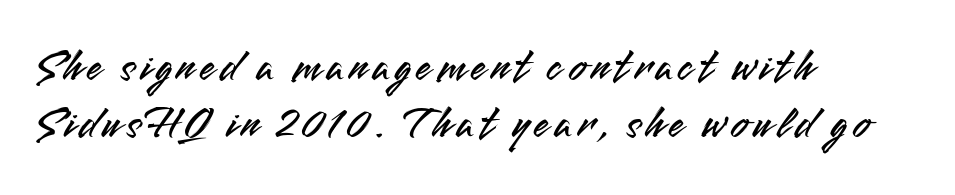
One glance says typical: line gaps are just what's usual. Typeset ragged right — the left edge is the straight one. Each letter keeps its own natural width here, so spacing adapts to shape. The glyphs in this specimen are sans serif.
